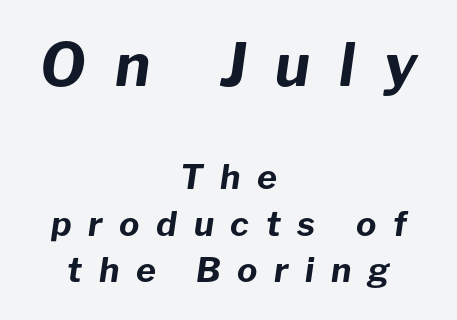
The text block is weighted toward neither margin, spreading evenly from the middle. There is plenty of visible air inserted between adjacent glyphs. In terms of weight, the rendering is a true, heavy bold. Vertically, the passage feels balanced, rows spaced as you'd expect.
